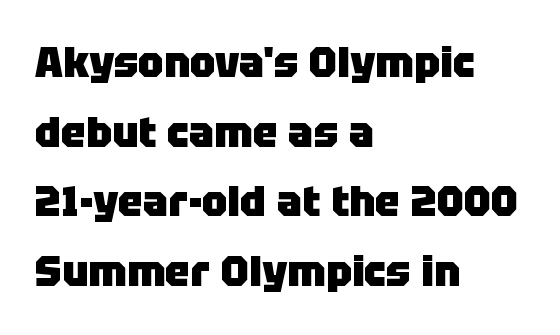
The face used here has the dense, thick strokes of a bold. If you drew a line through each stem, it would be perfectly vertical. Honestly, the letter spacing is just normal — you wouldn't notice it. Compared with typical paragraphs, the rows here are spaced about the same. Proportional: the letters do not fall into vertical columns.
